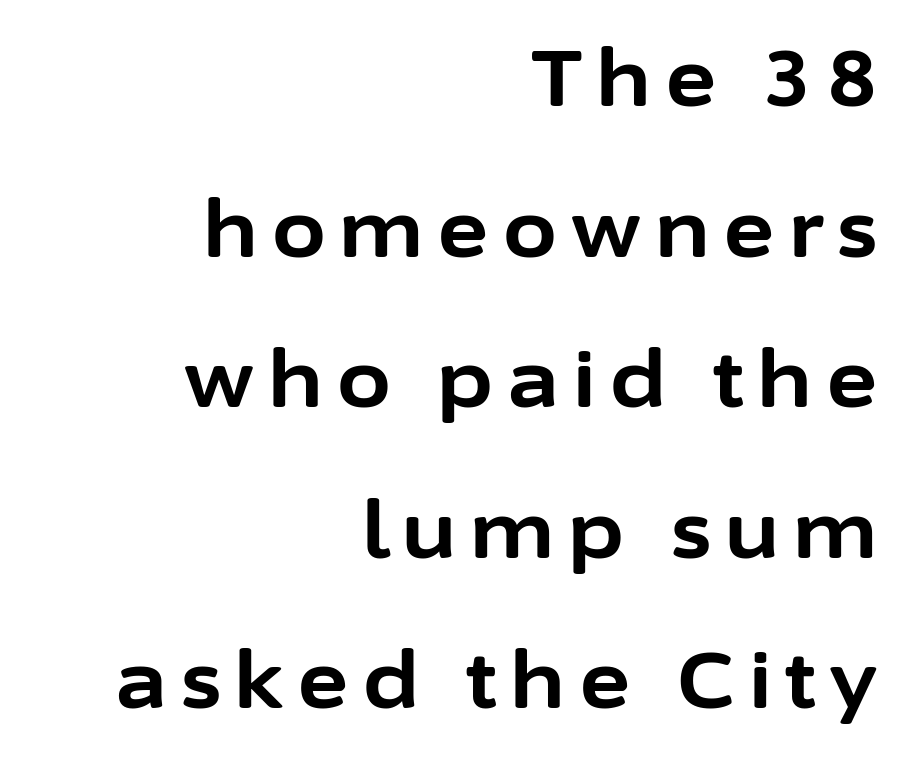
{"serif": "no", "italic": "no", "bold": "yes", "weight": "bold", "width": "normal", "stroke_contrast": "low", "x_height": "medium", "monospaced": "no", "underline": "no", "align": "right", "line_spacing": "loose", "line_spacing_ratio": 1.93, "glyph_px": 78}
